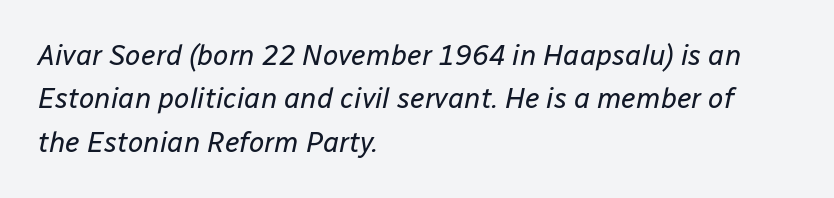
{"italic": "yes", "lean": "right", "slant_degrees": 12, "bold": "no", "weight": "regular", "width": "normal", "stroke_contrast": "low", "x_height": "medium", "monospaced": "no", "underline": "no", "align": "left", "line_spacing": "normal", "line_spacing_ratio": 1.55, "letter_spacing": "normal", "letter_spacing_em": 0.0, "glyph_px": 28}
